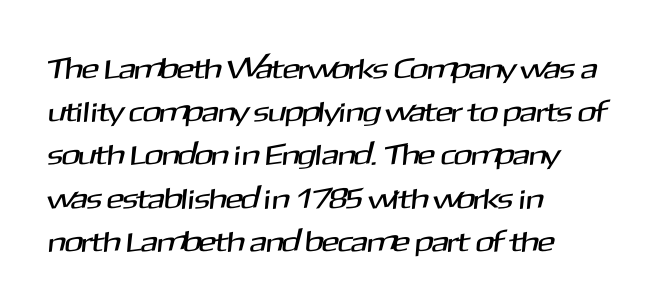
Q: Is the typeface a serif or a sans-serif typeface? A: Sans-serif.
Q: Is the text underlined? A: No.
Q: How is the paragraph aligned? A: Left-aligned.
Q: Is the spacing between letters normal or unusually wide? A: Normal.
Q: Is the spacing between lines tight, normal or loose? A: Normal.
Q: Width (condensed, normal, or wide)? A: Normal.
Q: Stroke contrast? A: Medium.
Q: x-height? A: Medium.
Q: Monospaced? A: No.
